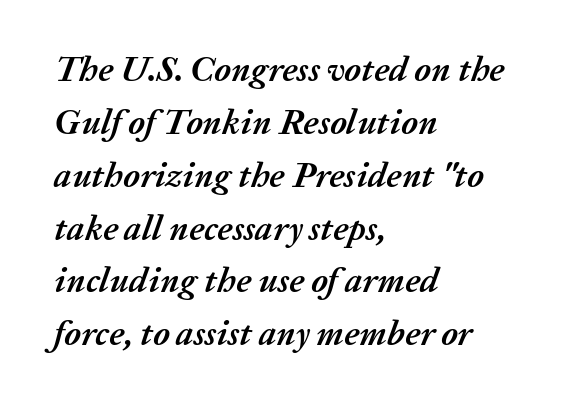
The image shows 35 px semibold type, italic (leaning right); set left-aligned, normal line spacing (1.51x), normal letter spacing, not underlined; medium stroke contrast and a medium x-height.
